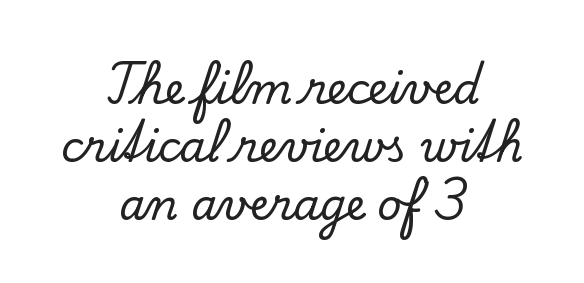
{"serif": "yes", "width": "normal", "stroke_contrast": "low", "x_height": "small", "monospaced": "no", "underline": "no", "align": "center", "line_spacing": "normal", "line_spacing_ratio": 1.38, "letter_spacing": "normal", "letter_spacing_em": 0.0, "glyph_px": 42}
